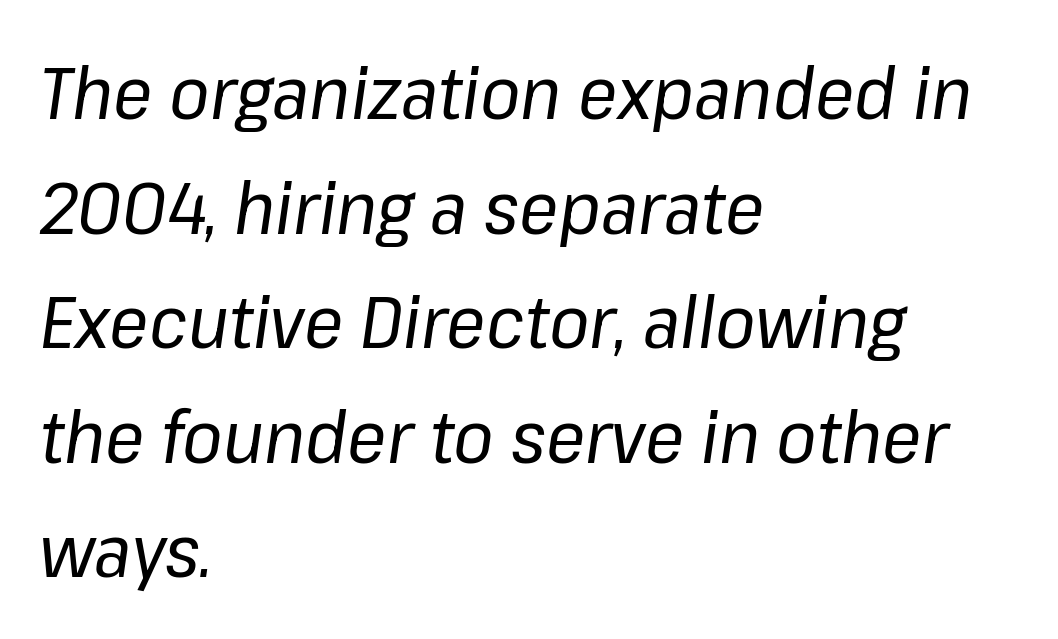
Q: Is the text bold? A: No.
Q: Is the text italic (slanted)? A: Yes, it leans right by about 8 degrees.
Q: Is the text underlined? A: No.
Q: How is the paragraph aligned? A: Left-aligned.
Q: Is the spacing between letters normal or unusually wide? A: Normal.
Q: Is the spacing between lines tight, normal or loose? A: Normal.
Q: Width (condensed, normal, or wide)? A: Normal.
Q: Stroke contrast? A: Low.
Q: x-height? A: Medium.
Q: Monospaced? A: No.
